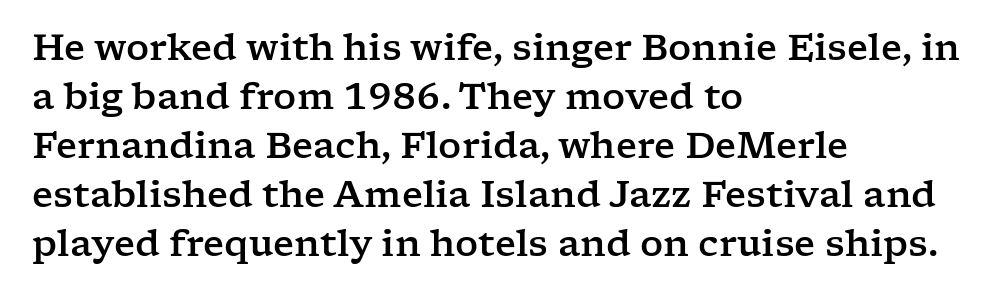
In terms of leading, this rendering sits right in the middle. Regarding serifs, this sample has them. Descenders are the only things crossing below the line. Which margin do the lines hug? The left one — the right edge is uneven. Unlike italic type, these characters show no tilt at all. Glyph-to-glyph distance matches everyday printed text.
